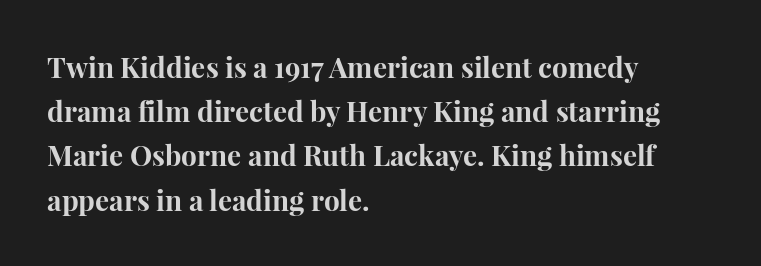
Q: Is the text bold? A: Yes.
Q: Is the text italic (slanted)? A: No, it is upright.
Q: Is the typeface a serif or a sans-serif typeface? A: Serif.
Q: Is the text underlined? A: No.
Q: How is the paragraph aligned? A: Left-aligned.
Q: Is the spacing between letters normal or unusually wide? A: Normal.
Q: Is the spacing between lines tight, normal or loose? A: Normal.
Q: Width (condensed, normal, or wide)? A: Normal.
Q: Stroke contrast? A: High.
Q: x-height? A: Medium.
Q: Monospaced? A: No.
